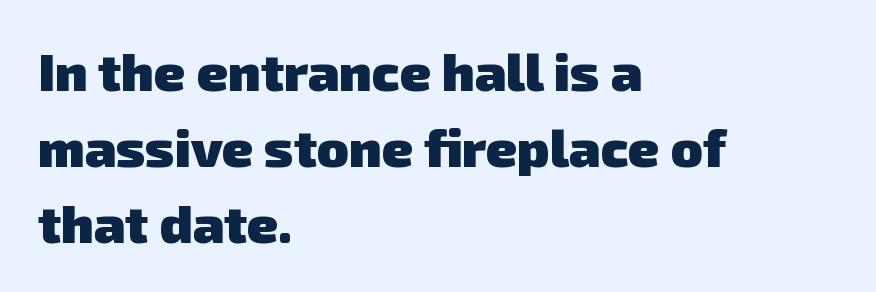
The passage shown is not underscored anywhere. The passage shown stacks its lines at a standard gap. Font category for this specimen: sans-serif. Here the designer chose a conventional face with non-uniform glyph widths. Teacher's note: observe the even left margin — that is flush-left alignment. These lines keep a tight, regular rhythm from letter to letter.
